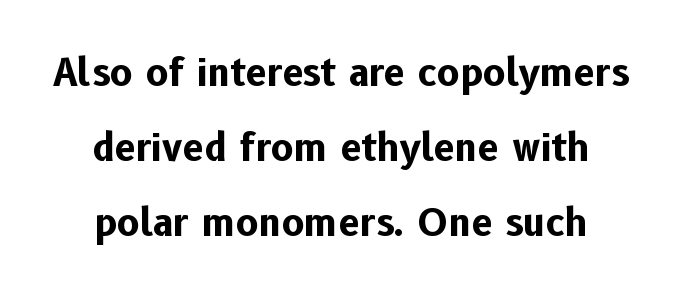
Q: Is the text bold? A: Yes.
Q: Is the text italic (slanted)? A: No, it is upright.
Q: Is the typeface a serif or a sans-serif typeface? A: Sans-serif.
Q: Is the text underlined? A: No.
Q: Is the spacing between letters normal or unusually wide? A: Normal.
Q: Is the spacing between lines tight, normal or loose? A: Loose.
Q: Width (condensed, normal, or wide)? A: Normal.
Q: Stroke contrast? A: Low.
Q: x-height? A: Medium.
Q: Monospaced? A: No.
